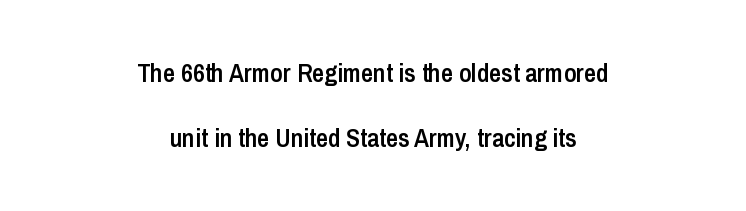
The image shows 26 px text type, upright; set centered, loose line spacing (2.5x), normal letter spacing, not underlined.
